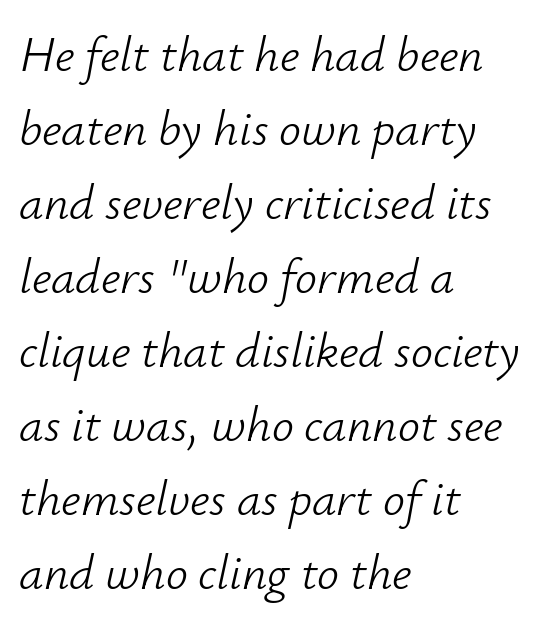
The image shows 49 px light type, italic (leaning right); set left-aligned, normal line spacing (1.51x), normal letter spacing, not underlined; low stroke contrast and a small x-height.
